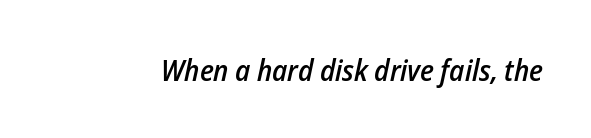
The image shows 30 px semibold, condensed type, italic (leaning right); set normal letter spacing, not underlined; low stroke contrast and a medium x-height.
